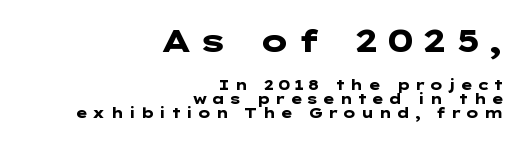
The zone under the glyphs is completely vacant. Does the type have serifs? No, each stem ends abruptly. Horizontal alignment here is rightward, an uncommon choice for prose. The line-height multiplier appears low, near solid setting.
